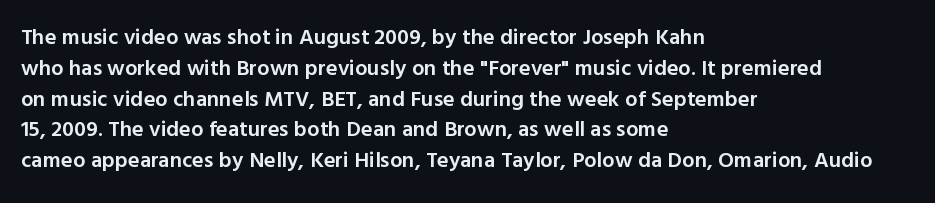
Q: Is the text bold? A: Semi-bold.
Q: Is the text italic (slanted)? A: No, it is upright.
Q: Is the text underlined? A: No.
Q: How is the paragraph aligned? A: Left-aligned.
Q: Is the spacing between letters normal or unusually wide? A: Normal.
Q: Is the spacing between lines tight, normal or loose? A: Normal.
